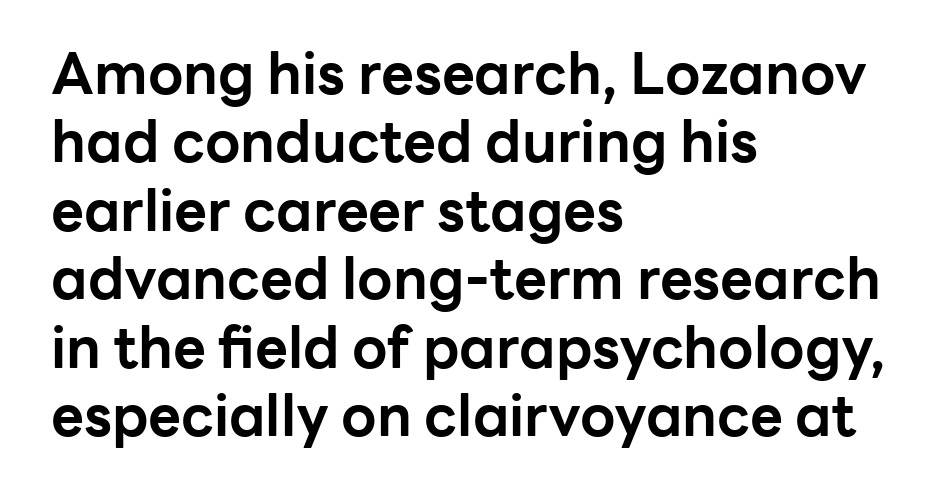
Q: Is the text bold? A: Yes.
Q: Is the text italic (slanted)? A: No, it is upright.
Q: Is the typeface a serif or a sans-serif typeface? A: Sans-serif.
Q: Is the text underlined? A: No.
Q: How is the paragraph aligned? A: Left-aligned.
Q: Is the spacing between letters normal or unusually wide? A: Normal.
Q: Width (condensed, normal, or wide)? A: Normal.
Q: Stroke contrast? A: Low.
Q: x-height? A: Medium.
Q: Monospaced? A: No.
